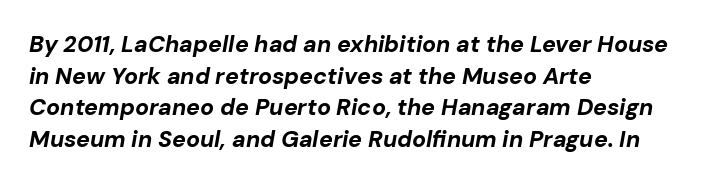
Q: Is the text bold? A: Yes.
Q: Is the text italic (slanted)? A: Yes, it leans right by about 10 degrees.
Q: Is the text underlined? A: No.
Q: How is the paragraph aligned? A: Left-aligned.
Q: Is the spacing between letters normal or unusually wide? A: Normal.
Q: Is the spacing between lines tight, normal or loose? A: Normal.
